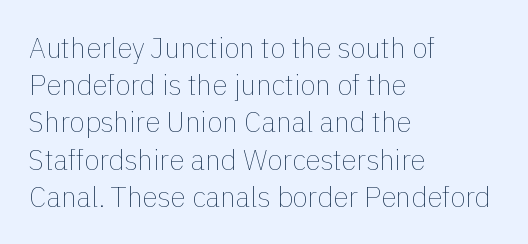
{"italic": "no", "bold": "no", "weight": "thin", "width": "normal", "x_height": "medium", "monospaced": "no", "underline": "no", "align": "left", "line_spacing": "normal", "line_spacing_ratio": 1.33, "letter_spacing": "normal", "letter_spacing_em": 0.0, "glyph_px": 28}
